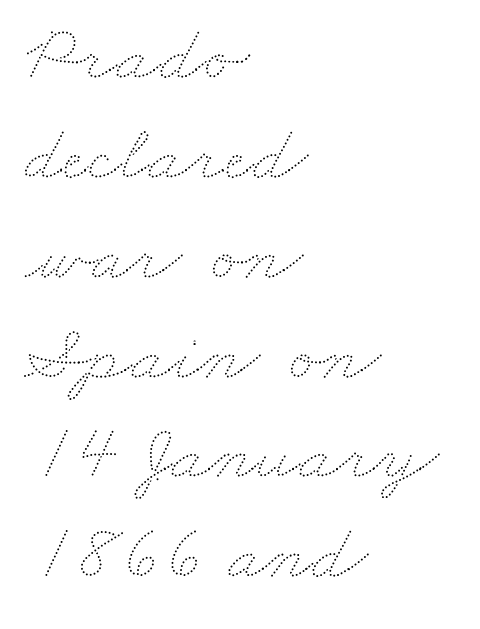
The image shows 78 px thin, wide type; set left-aligned, normal line spacing (1.28x), normal letter spacing, not underlined; medium stroke contrast and a small x-height.
